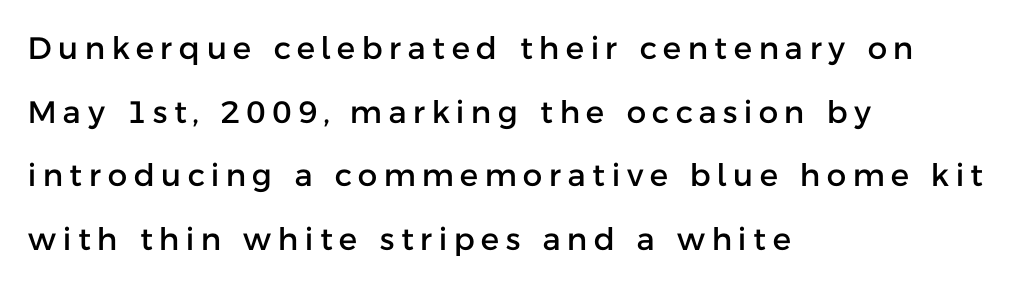
The image shows 31 px sans-serif type, upright; set left-aligned, loose line spacing (2.05x), unusually wide letter spacing (+0.21 em), not underlined; low stroke contrast and a medium x-height.
